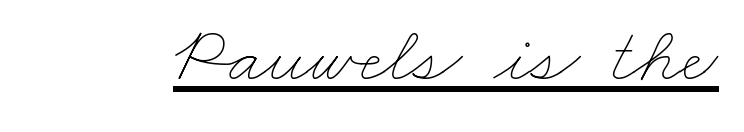
{"bold": "no", "weight": "thin", "width": "wide", "stroke_contrast": "low", "x_height": "small", "monospaced": "no", "underline": "yes", "letter_spacing": "normal", "letter_spacing_em": 0.0, "glyph_px": 80}
